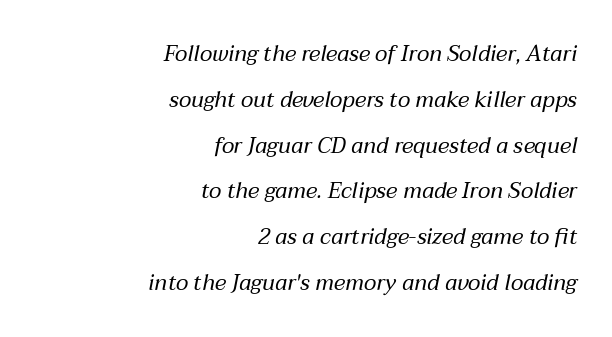
The image shows 22 px text type, italic (leaning right); set right-aligned, loose line spacing (2.08x), normal letter spacing, not underlined.
